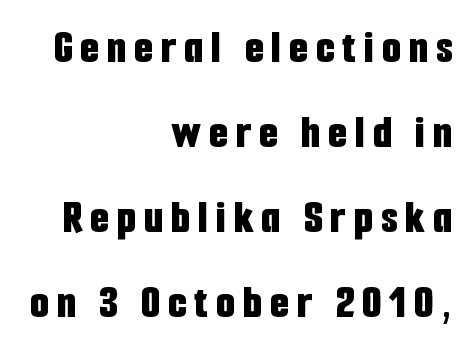
Q: Is the text bold? A: Yes.
Q: Is the text italic (slanted)? A: No, it is upright.
Q: Is the typeface a serif or a sans-serif typeface? A: Sans-serif.
Q: Is the text underlined? A: No.
Q: How is the paragraph aligned? A: Right-aligned.
Q: Width (condensed, normal, or wide)? A: Condensed.
Q: Stroke contrast? A: Low.
Q: x-height? A: Medium.
Q: Monospaced? A: No.
